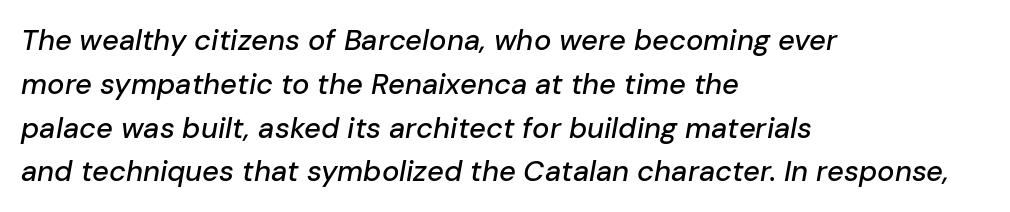
The image shows 29 px text type, italic (leaning right); set left-aligned, normal line spacing (1.51x), normal letter spacing, not underlined; low stroke contrast and a medium x-height.
